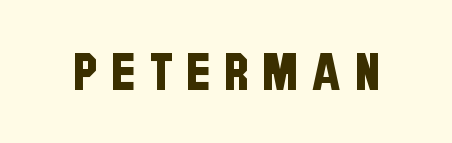
Do the characters align in a grid? No, the font is proportional. Font category for this specimen: sans-serif. Check the space under the baseline: it is left empty. This sample uses expanded letter spacing, leaving extra air between glyphs.
